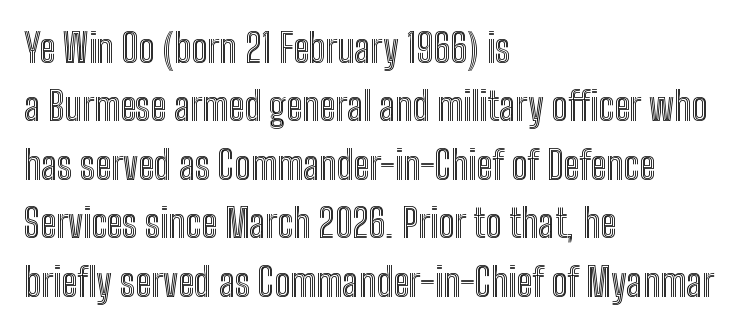
The image shows 39 px condensed type, upright; set left-aligned, normal line spacing (1.5x), normal letter spacing, not underlined; a medium x-height.
